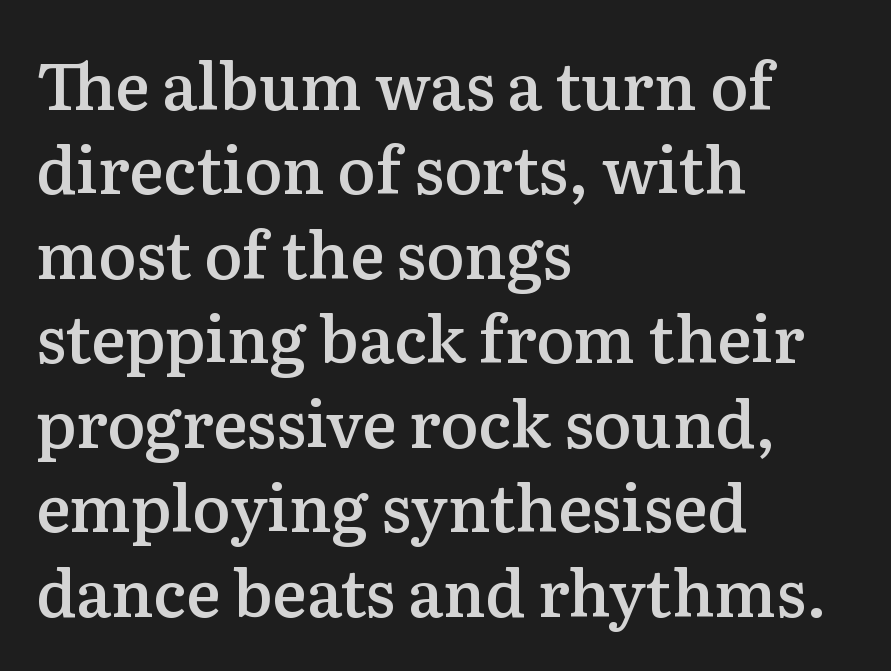
The image shows 64 px semibold serif type, upright; set left-aligned, normal line spacing (1.32x), normal letter spacing, not underlined; medium stroke contrast and a medium x-height.
